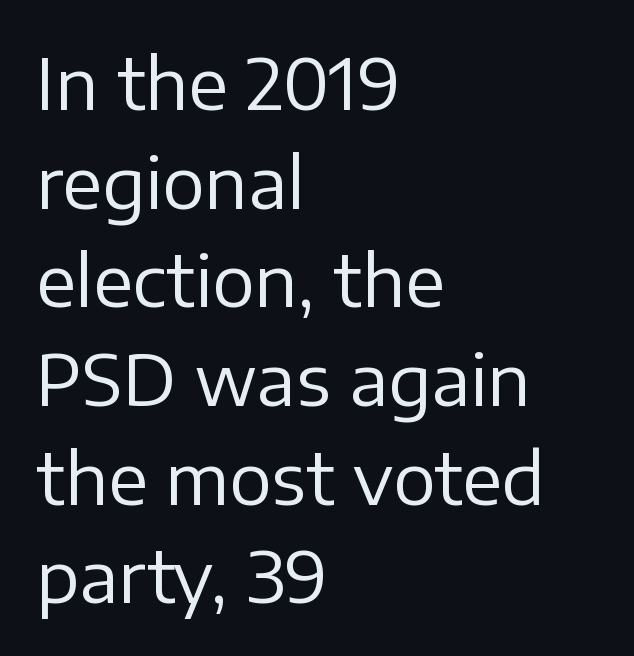
The image shows 71 px regular-weight sans-serif type, upright; set left-aligned, normal line spacing (1.39x), normal letter spacing, not underlined; low stroke contrast and a medium x-height.
